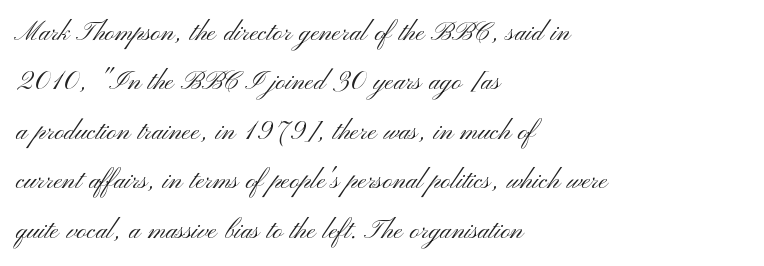
Q: Is the text bold? A: No.
Q: Is the text italic (slanted)? A: Yes.
Q: Is the typeface a serif or a sans-serif typeface? A: Sans-serif.
Q: Is the text underlined? A: No.
Q: How is the paragraph aligned? A: Left-aligned.
Q: Is the spacing between letters normal or unusually wide? A: Normal.
Q: Is the spacing between lines tight, normal or loose? A: Normal.
Q: Width (condensed, normal, or wide)? A: Wide.
Q: Stroke contrast? A: Medium.
Q: x-height? A: Small.
Q: Monospaced? A: No.
